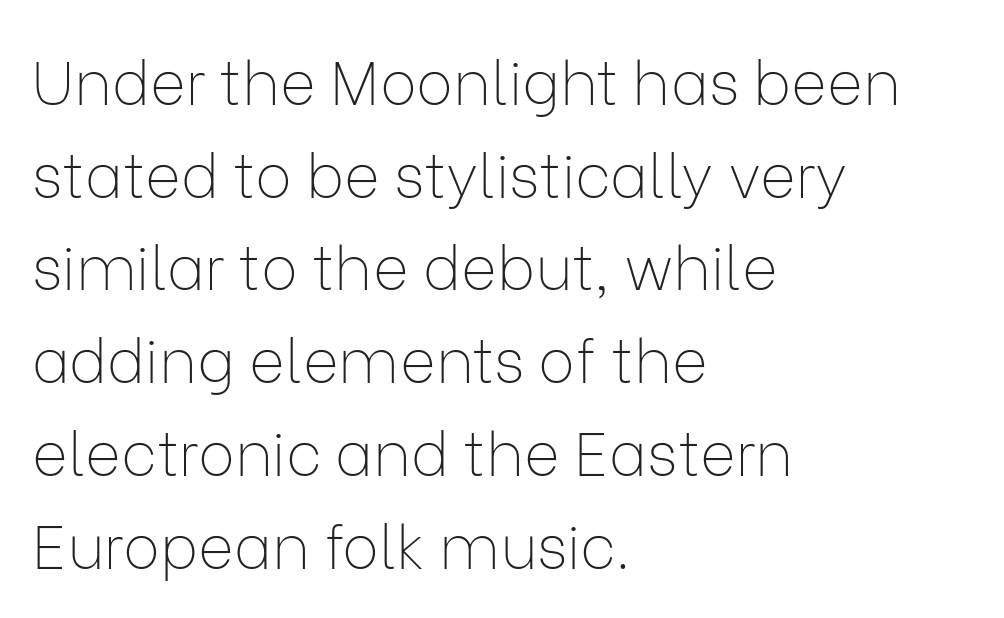
Q: Is the text bold? A: No.
Q: Is the text italic (slanted)? A: No, it is upright.
Q: Is the typeface a serif or a sans-serif typeface? A: Sans-serif.
Q: Is the text underlined? A: No.
Q: How is the paragraph aligned? A: Left-aligned.
Q: Is the spacing between letters normal or unusually wide? A: Normal.
Q: Is the spacing between lines tight, normal or loose? A: Normal.
Q: Width (condensed, normal, or wide)? A: Normal.
Q: Stroke contrast? A: Low.
Q: x-height? A: Medium.
Q: Monospaced? A: No.
